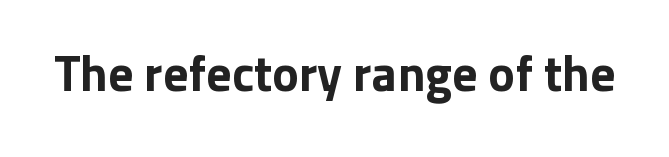
{"serif": "no", "italic": "no", "bold": "yes", "weight": "bold", "width": "normal", "stroke_contrast": "low", "x_height": "medium", "monospaced": "no", "underline": "no", "letter_spacing": "normal", "letter_spacing_em": 0.0, "glyph_px": 50}
